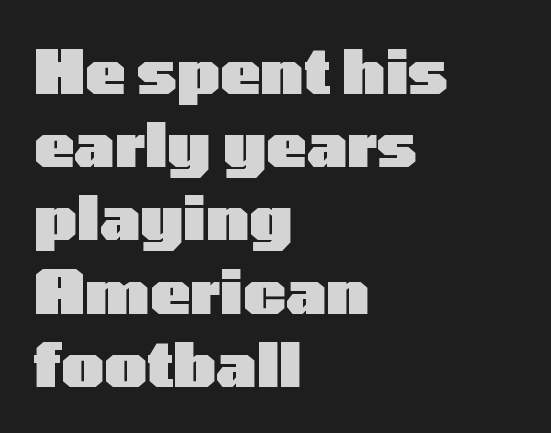
Q: Is the text bold? A: Yes.
Q: Is the text italic (slanted)? A: No, it is upright.
Q: Is the typeface a serif or a sans-serif typeface? A: Sans-serif.
Q: Is the text underlined? A: No.
Q: How is the paragraph aligned? A: Left-aligned.
Q: Is the spacing between letters normal or unusually wide? A: Normal.
Q: Width (condensed, normal, or wide)? A: Wide.
Q: Stroke contrast? A: Low.
Q: x-height? A: Medium.
Q: Monospaced? A: No.
